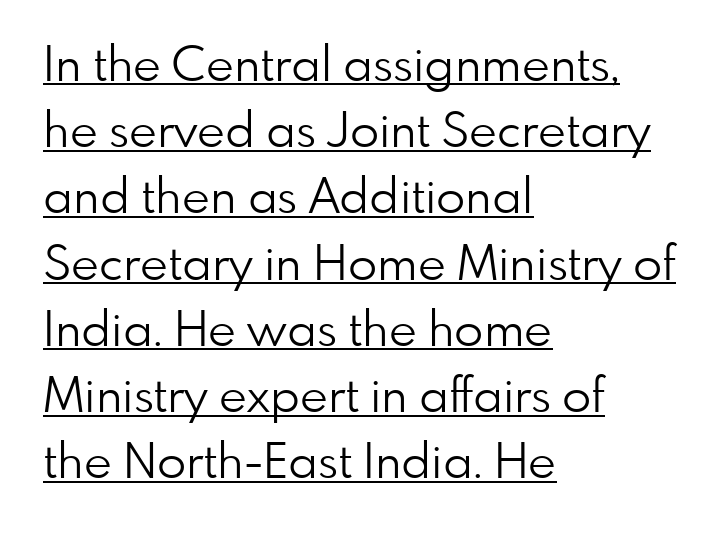
Q: Is the text bold? A: No.
Q: Is the text italic (slanted)? A: No, it is upright.
Q: Is the typeface a serif or a sans-serif typeface? A: Sans-serif.
Q: Is the text underlined? A: Yes.
Q: How is the paragraph aligned? A: Left-aligned.
Q: Is the spacing between letters normal or unusually wide? A: Normal.
Q: Is the spacing between lines tight, normal or loose? A: Normal.
Q: Width (condensed, normal, or wide)? A: Normal.
Q: Stroke contrast? A: Low.
Q: x-height? A: Small.
Q: Monospaced? A: No.
